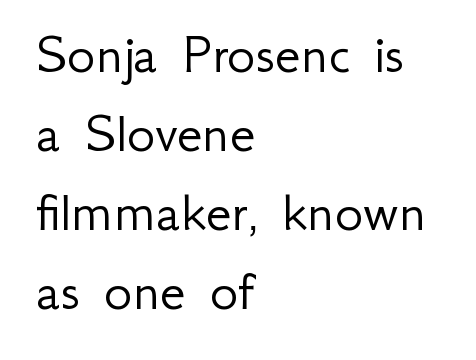
{"serif": "no", "italic": "no", "bold": "no", "weight": "light", "width": "normal", "stroke_contrast": "low", "x_height": "small", "monospaced": "no", "underline": "no", "align": "left", "line_spacing": "normal", "line_spacing_ratio": 1.34, "letter_spacing": "normal", "letter_spacing_em": 0.0, "glyph_px": 59}
